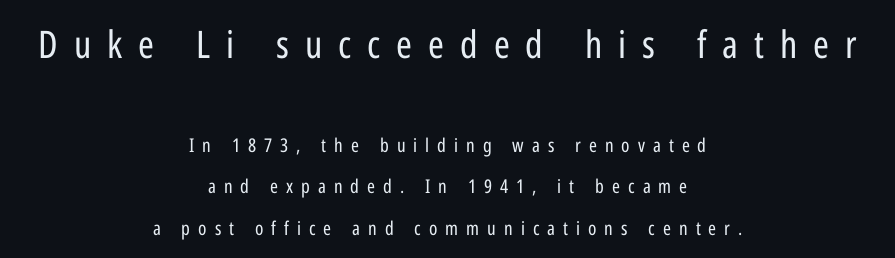
The image shows 38 px regular-weight, condensed sans-serif type, upright; set centered, loose line spacing (2.19x), unusually wide letter spacing (+0.42 em), not underlined; the first (top) block is 2.0x larger; low stroke contrast and a medium x-height.
